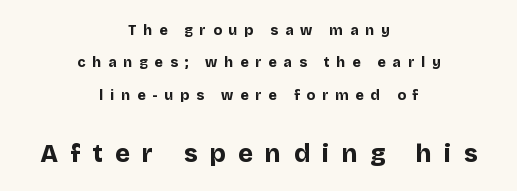
Q: Is the text bold? A: Yes.
Q: Is the text italic (slanted)? A: No, it is upright.
Q: Is the text underlined? A: No.
Q: How is the paragraph aligned? A: Centered.
Q: Is the spacing between letters normal or unusually wide? A: Unusually wide.
Q: Is the spacing between lines tight, normal or loose? A: Loose.
Q: Which block of text is set in a larger size, the first (top) or the second (bottom)? A: The second (bottom) one.
